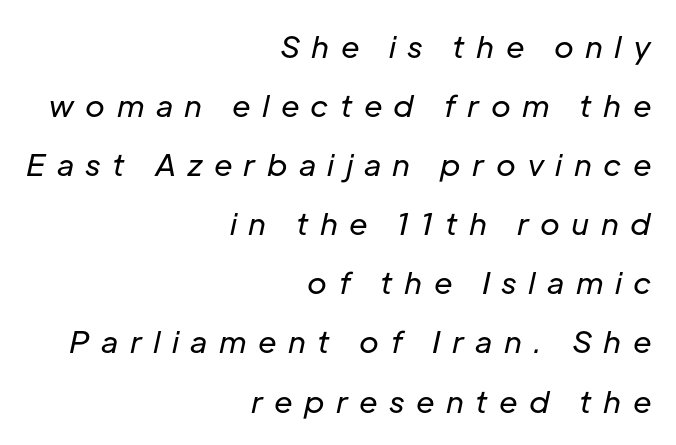
{"italic": "yes", "lean": "right", "slant_degrees": 12, "bold": "no", "weight": "regular", "width": "normal", "stroke_contrast": "low", "x_height": "medium", "monospaced": "no", "underline": "no", "align": "right", "line_spacing": "loose", "line_spacing_ratio": 1.97, "letter_spacing": "wide", "letter_spacing_em": 0.38, "glyph_px": 30}
